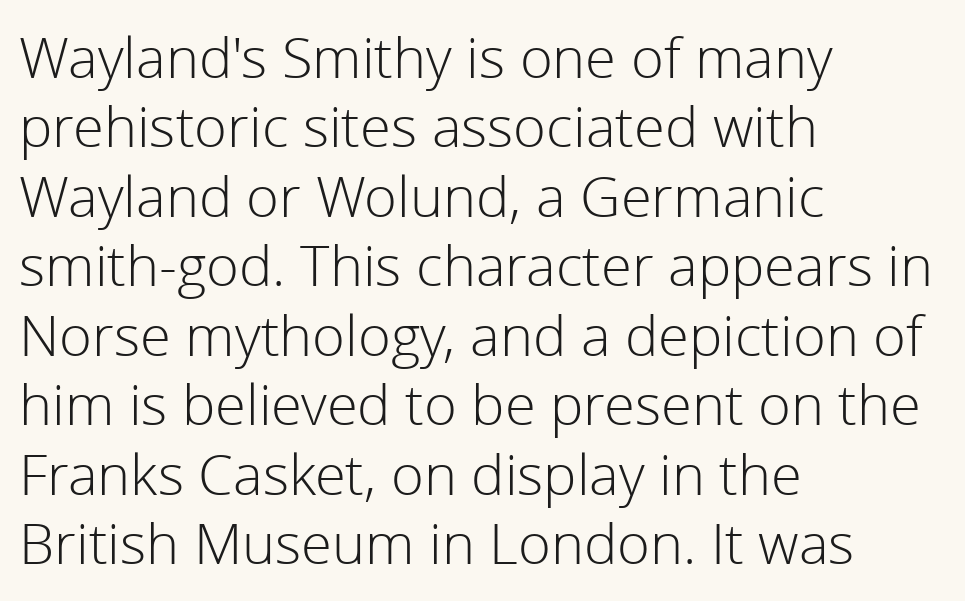
Weight: regular or lighter. Any mark beneath the type? The region is blank. Looks like regular typesetting: each glyph gets only the width it needs. Ascenders rise straight up at ninety degrees.
